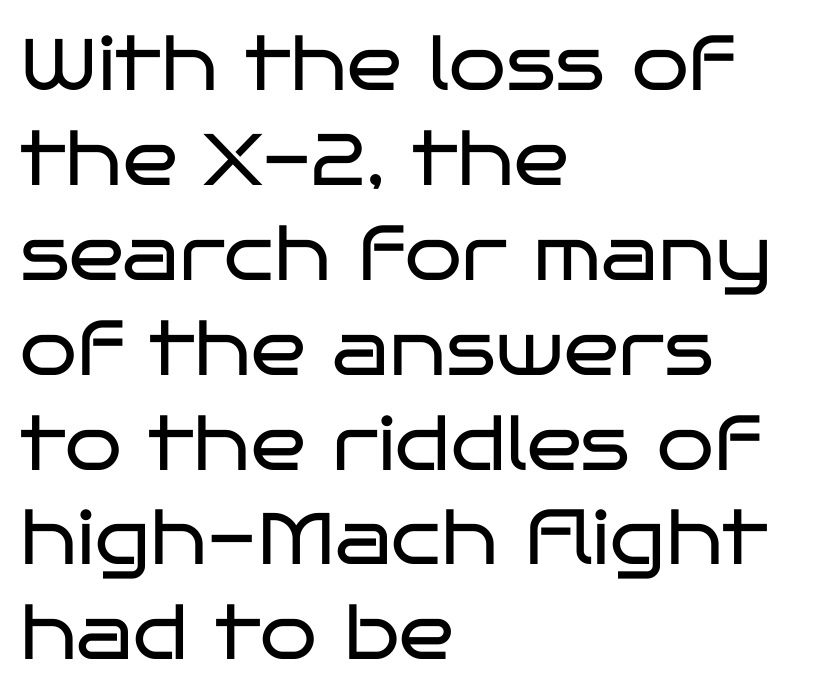
The image shows 73 px regular-weight, wide sans-serif type, upright; set left-aligned, normal line spacing (1.3x), normal letter spacing, not underlined; low stroke contrast and a large x-height.
